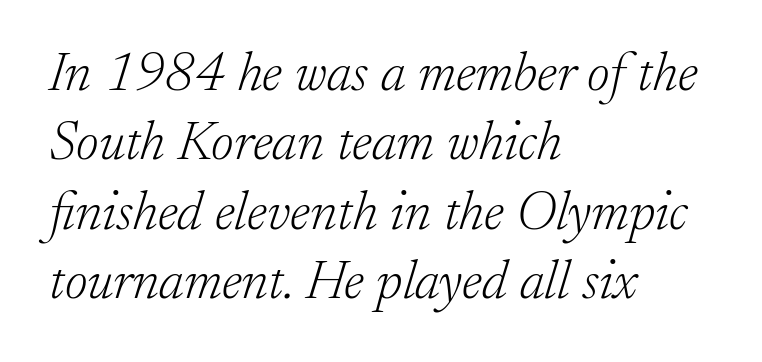
The rendering applies a slant to the glyphs. Stroke terminals: seriffed. Letter spacing: default. You could not count columns in this text — the font is proportionally spaced. Unmarked baselines from the first word to the last.
